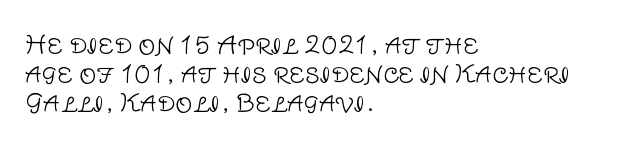
{"bold": "no", "underline": "no", "align": "left", "line_spacing_ratio": 1.21, "letter_spacing": "normal", "letter_spacing_em": 0.0, "glyph_px": 24}
